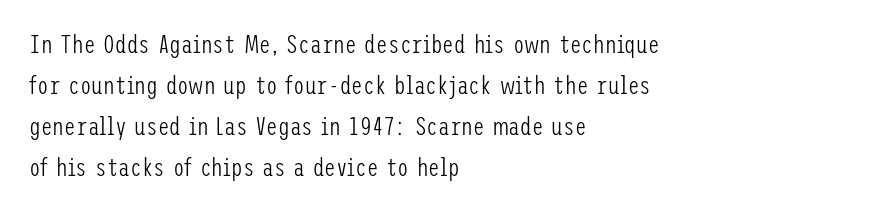
Q: Is the text bold? A: No.
Q: Is the text italic (slanted)? A: No, it is upright.
Q: Is the text underlined? A: No.
Q: How is the paragraph aligned? A: Left-aligned.
Q: Is the spacing between letters normal or unusually wide? A: Normal.
Q: Is the spacing between lines tight, normal or loose? A: Normal.
